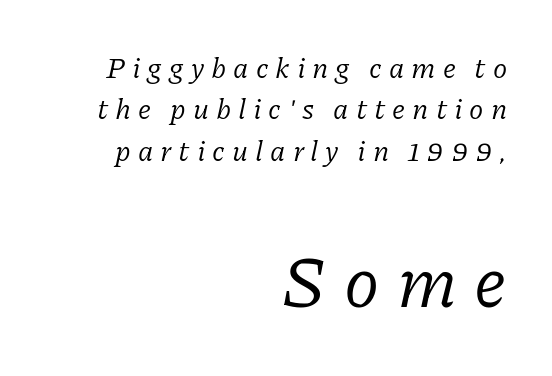
Q: Is the text bold? A: No.
Q: Is the text italic (slanted)? A: Yes, it leans right by about 11 degrees.
Q: Is the typeface a serif or a sans-serif typeface? A: Serif.
Q: Is the text underlined? A: No.
Q: How is the paragraph aligned? A: Right-aligned.
Q: Is the spacing between letters normal or unusually wide? A: Unusually wide.
Q: Is the spacing between lines tight, normal or loose? A: Normal.
Q: Which block of text is set in a larger size, the first (top) or the second (bottom)? A: The second (bottom) one.
Q: Width (condensed, normal, or wide)? A: Normal.
Q: Stroke contrast? A: Low.
Q: x-height? A: Medium.
Q: Monospaced? A: No.
